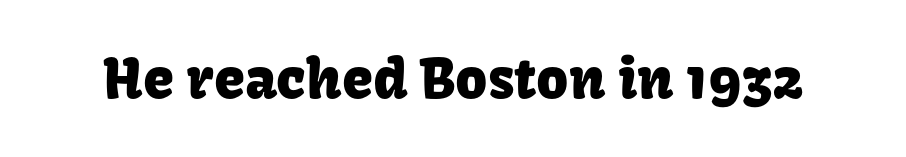
The image shows 56 px sans-serif type, upright; set normal letter spacing, not underlined; low stroke contrast and a medium x-height.
